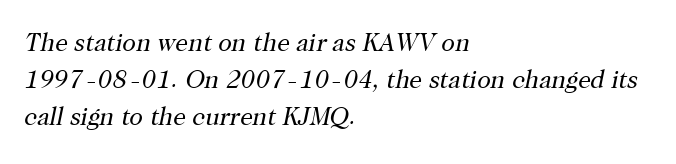
{"italic": "yes", "lean": "right", "slant_degrees": 12, "bold": "no", "underline": "no", "align": "left", "line_spacing": "normal", "line_spacing_ratio": 1.49, "letter_spacing": "normal", "letter_spacing_em": 0.0, "glyph_px": 25}
